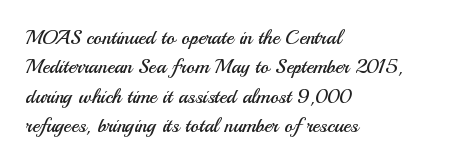
Q: Is the text bold? A: No.
Q: Is the text italic (slanted)? A: Yes.
Q: Is the text underlined? A: No.
Q: How is the paragraph aligned? A: Left-aligned.
Q: Is the spacing between letters normal or unusually wide? A: Normal.
Q: Is the spacing between lines tight, normal or loose? A: Normal.
